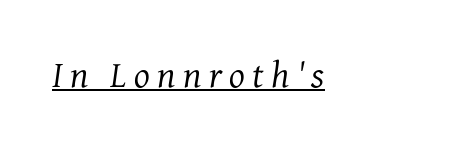
{"serif": "yes", "italic": "yes", "lean": "right", "slant_degrees": 7, "bold": "no", "weight": "regular", "width": "normal", "stroke_contrast": "medium", "x_height": "medium", "monospaced": "no", "underline": "yes", "letter_spacing": "wide", "letter_spacing_em": 0.2, "glyph_px": 37}
